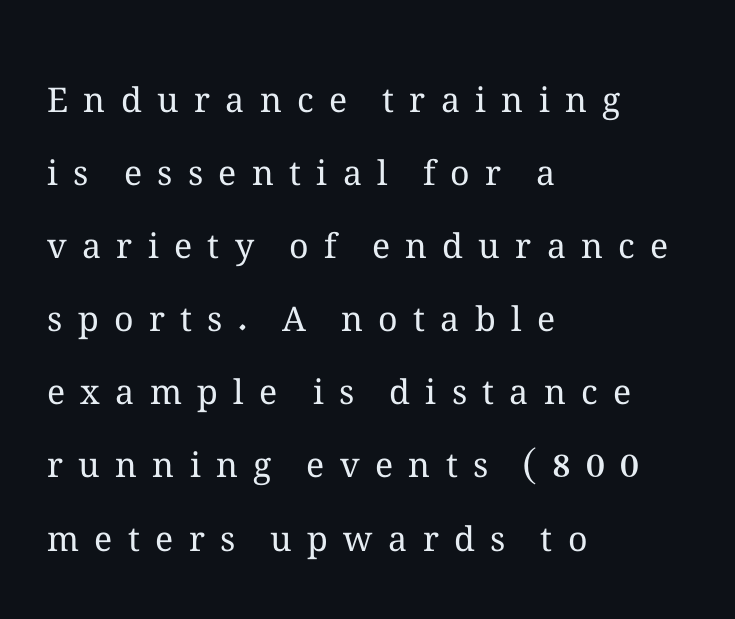
Q: Is the text bold? A: No.
Q: Is the text italic (slanted)? A: No, it is upright.
Q: Is the text underlined? A: No.
Q: How is the paragraph aligned? A: Left-aligned.
Q: Is the spacing between letters normal or unusually wide? A: Unusually wide.
Q: Is the spacing between lines tight, normal or loose? A: Loose.
Q: Width (condensed, normal, or wide)? A: Normal.
Q: Stroke contrast? A: Medium.
Q: x-height? A: Medium.
Q: Monospaced? A: No.
